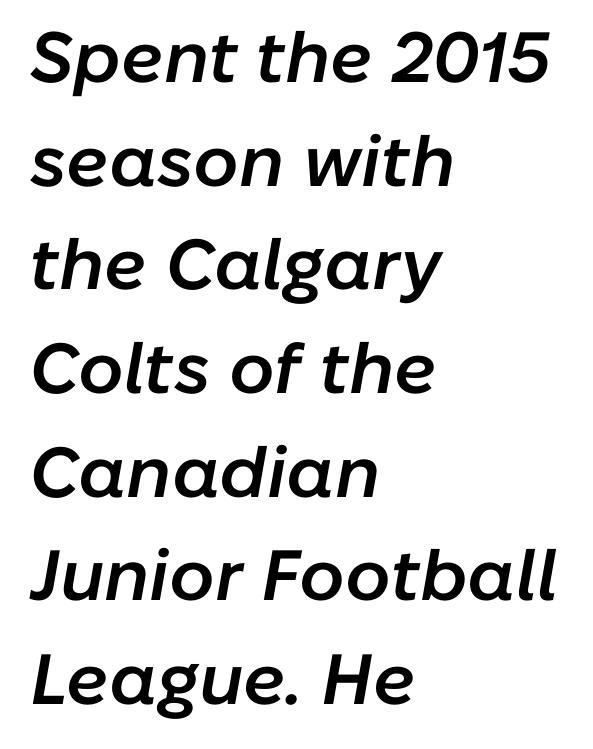
Varying glyph widths throughout — classic text-font behaviour. Anything drawn beneath the words? Only blank space. Look at the tracking — it's just the regular setting, nothing added. The axis of the letterforms is tilted away from vertical. Heft: intermediate — a semibold.
